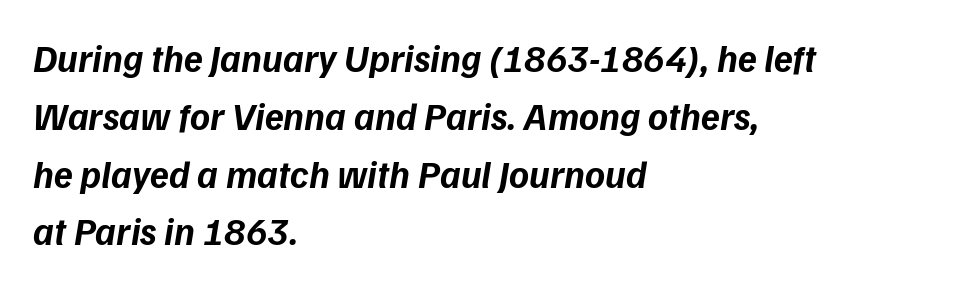
Q: Is the text bold? A: Yes.
Q: Is the typeface a serif or a sans-serif typeface? A: Sans-serif.
Q: Is the text underlined? A: No.
Q: How is the paragraph aligned? A: Left-aligned.
Q: Is the spacing between letters normal or unusually wide? A: Normal.
Q: Is the spacing between lines tight, normal or loose? A: Normal.
Q: Width (condensed, normal, or wide)? A: Normal.
Q: Stroke contrast? A: Low.
Q: x-height? A: Medium.
Q: Monospaced? A: No.
